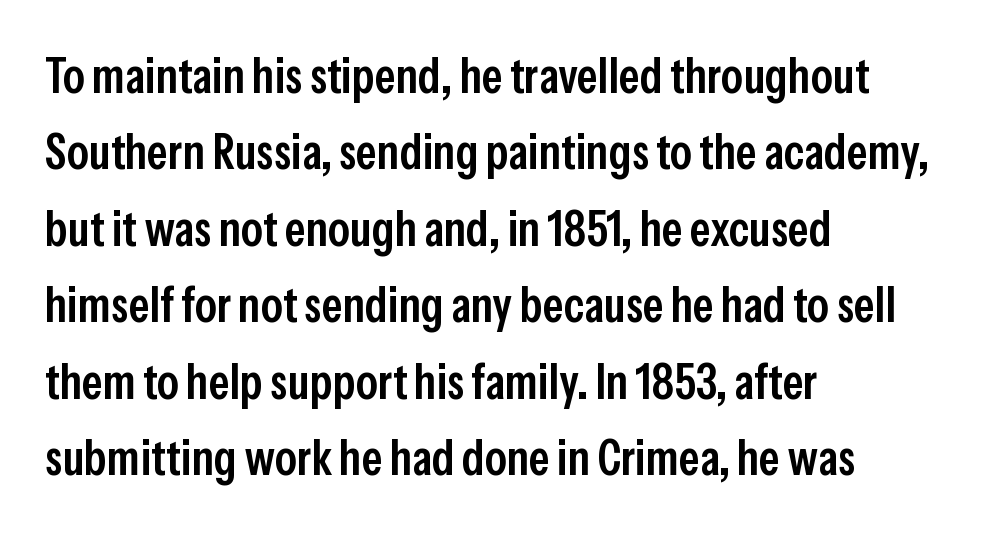
The lines are quadded left. Regarding serifs, this sample does without them. The type is set solid horizontally, with unmodified tracking. Reading down the column, the eye jumps a familiar distance to each next line. This sample uses an upright cut, with every glyph sitting square on the baseline. Words float on clear page, feet unadorned.
